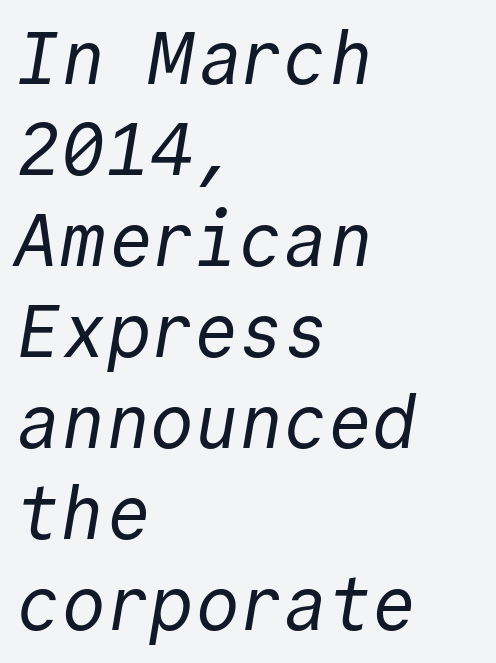
{"serif": "no", "bold": "no", "weight": "regular", "width": "normal", "x_height": "medium", "monospaced": "yes", "underline": "no", "align": "left", "line_spacing_ratio": 1.23, "letter_spacing": "normal", "letter_spacing_em": 0.0, "glyph_px": 74}
